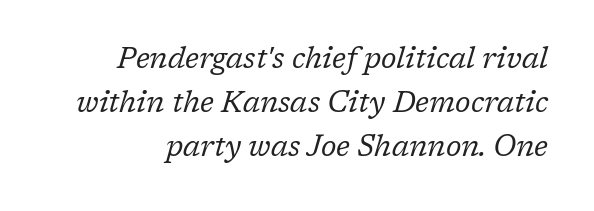
Q: Is the text bold? A: No.
Q: Is the text italic (slanted)? A: Yes, it leans right by about 17 degrees.
Q: Is the typeface a serif or a sans-serif typeface? A: Serif.
Q: Is the text underlined? A: No.
Q: Is the spacing between letters normal or unusually wide? A: Normal.
Q: Is the spacing between lines tight, normal or loose? A: Normal.
Q: Width (condensed, normal, or wide)? A: Normal.
Q: Stroke contrast? A: Low.
Q: x-height? A: Medium.
Q: Monospaced? A: No.
